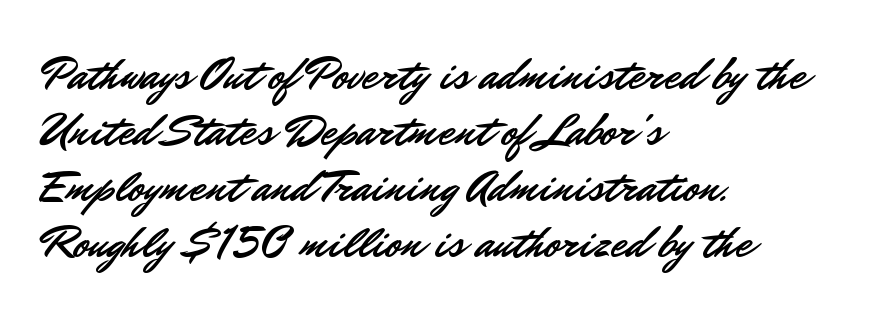
Short and long lines alike share a common starting point at left. Serifs: no, the terminals of the letterforms are clean. The space beneath each line is pristine and unruled. The passage shown is typed in a proportional face where columns would drift. The horizontal fit of the characters is conventional and even.
